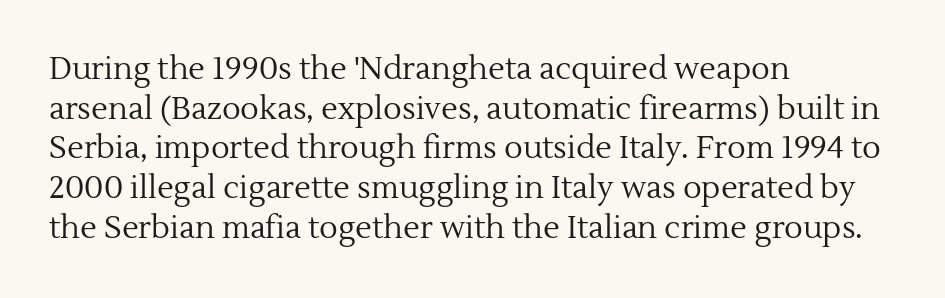
A bare baseline throughout the passage. Leading: standard. Each stroke keeps to a modest, everyday thickness or less. Varying glyph widths throughout — classic text-font behaviour.
